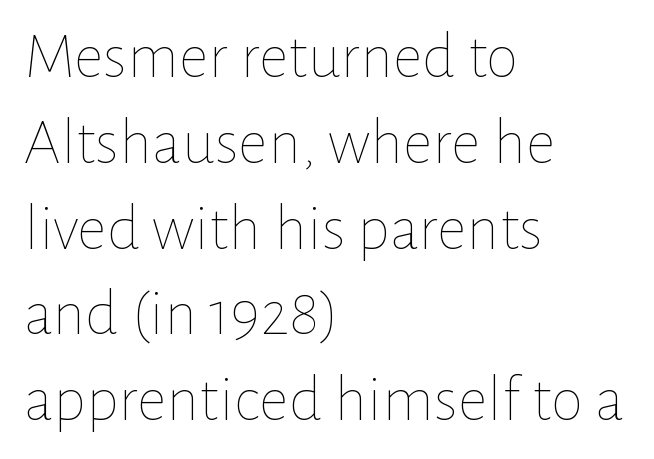
{"italic": "no", "bold": "no", "weight": "thin", "width": "normal", "stroke_contrast": "low", "x_height": "medium", "monospaced": "no", "underline": "no", "align": "left", "line_spacing": "normal", "line_spacing_ratio": 1.3, "letter_spacing": "normal", "letter_spacing_em": 0.0, "glyph_px": 66}
